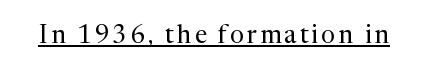
Q: Is the text bold? A: No.
Q: Is the text italic (slanted)? A: No, it is upright.
Q: Is the text underlined? A: Yes.
